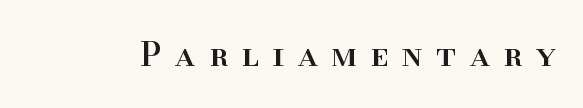
The letters advance in unequal steps, a hallmark of proportional type. Serifs: yes, visible at the terminals of the letterforms. No word sits above an underline. Short note: letters widely spaced. Posture: upright roman.
